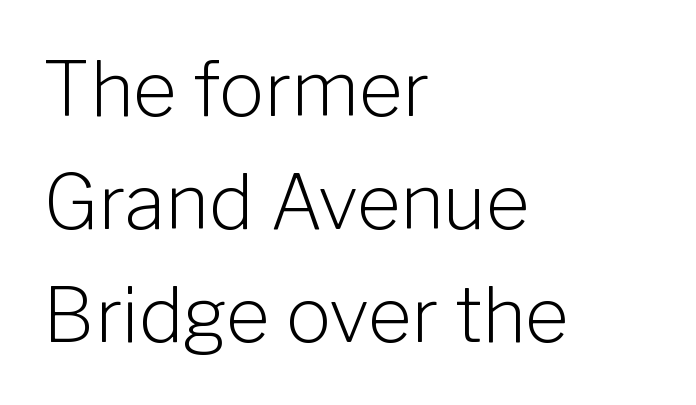
The image shows 75 px light sans-serif type, upright; set left-aligned, normal line spacing (1.51x), normal letter spacing, not underlined; low stroke contrast and a medium x-height.
